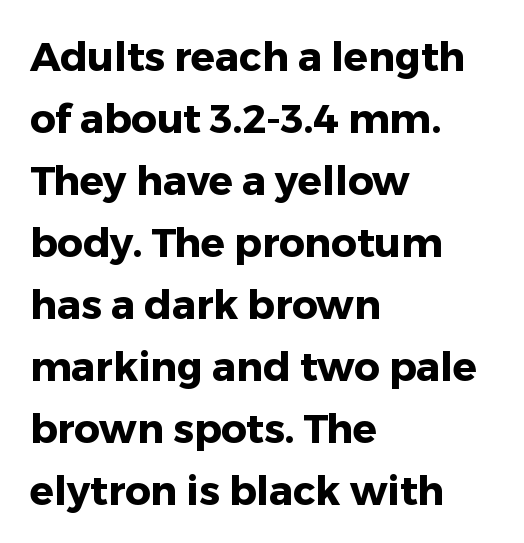
{"serif": "no", "italic": "no", "bold": "yes", "weight": "heavy", "width": "normal", "stroke_contrast": "low", "x_height": "medium", "monospaced": "no", "underline": "no", "align": "left", "line_spacing": "normal", "line_spacing_ratio": 1.55, "letter_spacing": "normal", "letter_spacing_em": 0.0, "glyph_px": 40}
